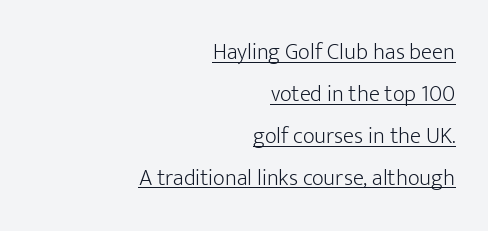
A rule runs beneath these lines of type. The tracking reads as untouched default to a designer's eye. Does the lettering tilt? It doesn't — this is upright. Unbolded letterforms with no extra heft. The paragraph shown leans on its right margin.
